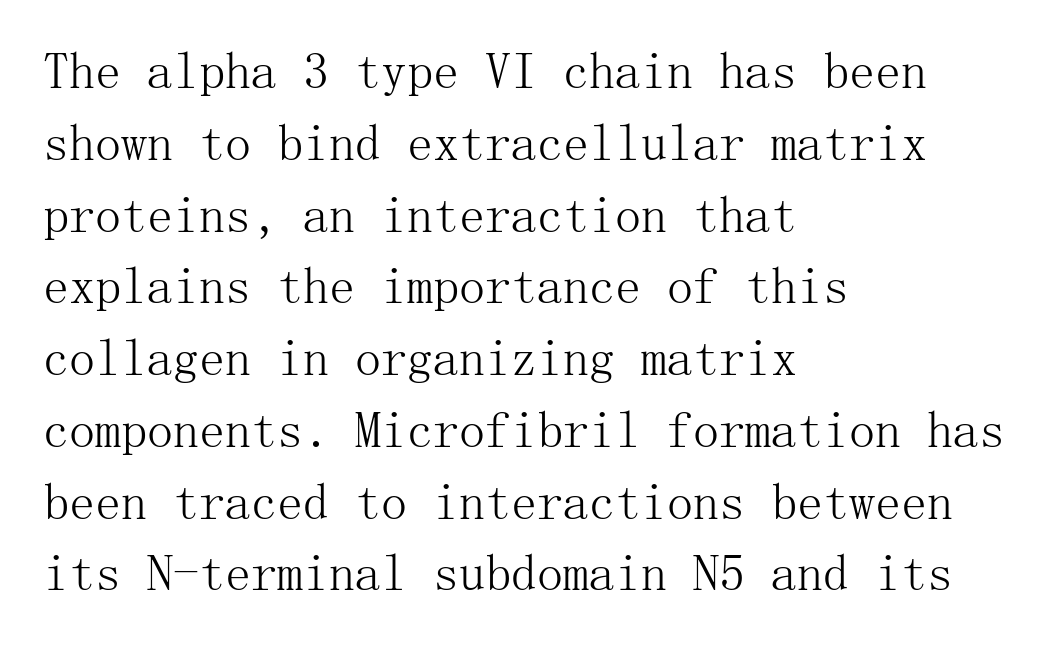
Q: Is the text bold? A: No.
Q: Is the text italic (slanted)? A: No, it is upright.
Q: Is the typeface a serif or a sans-serif typeface? A: Serif.
Q: Is the text underlined? A: No.
Q: How is the paragraph aligned? A: Left-aligned.
Q: Is the spacing between letters normal or unusually wide? A: Normal.
Q: Is the spacing between lines tight, normal or loose? A: Normal.
Q: Width (condensed, normal, or wide)? A: Normal.
Q: Stroke contrast? A: Medium.
Q: x-height? A: Medium.
